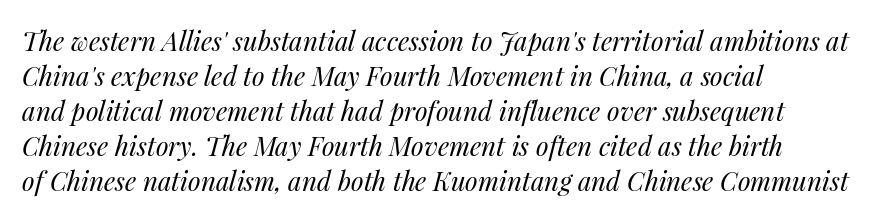
The image shows 26 px text type, italic (leaning right); set left-aligned, normal line spacing (1.35x), normal letter spacing, not underlined.
